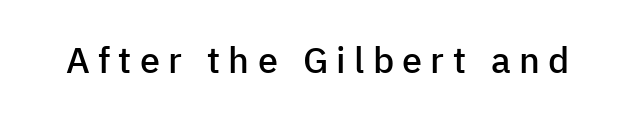
The image shows 36 px semibold sans-serif type, upright; set unusually wide letter spacing (+0.23 em), not underlined; low stroke contrast and a medium x-height.
